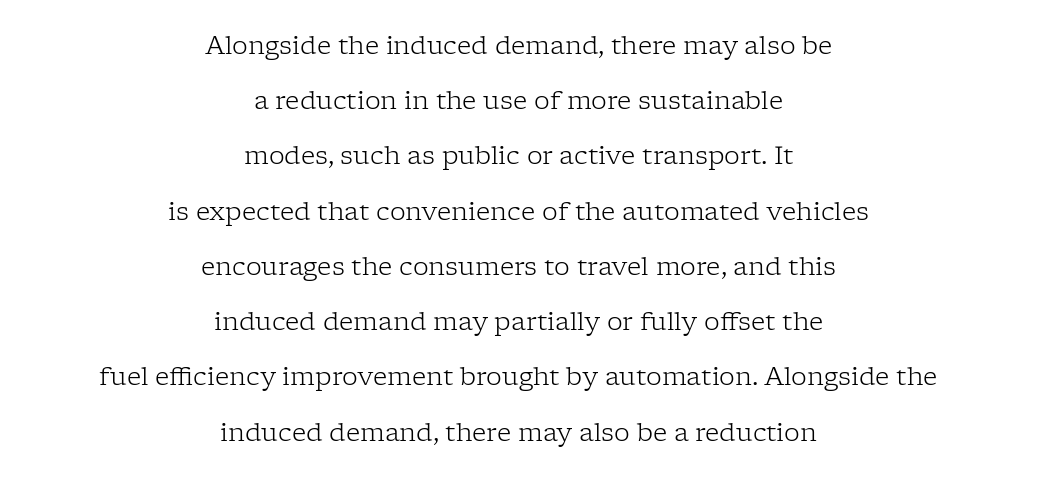
The image shows 25 px text type, upright; set centered, loose line spacing (2.21x), normal letter spacing, not underlined.
